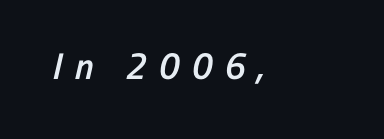
Looks like regular typesetting: each glyph gets only the width it needs. This is moderately heavy type, rendered in semibold. The letters are spread apart with noticeably loose tracking. Plain, unruled lines of type. The ragged edge is on the right, which tells us the setting is flush left.
